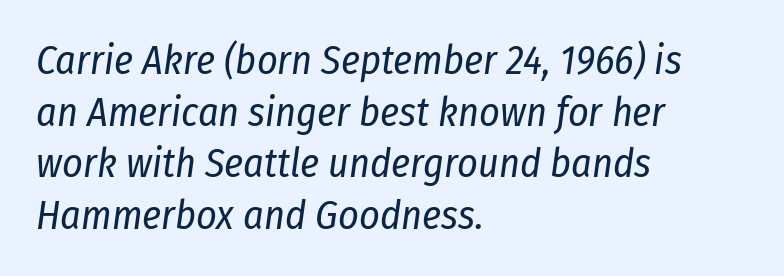
Q: Is the text bold? A: No.
Q: Is the text italic (slanted)? A: Yes, it leans right by about 8 degrees.
Q: Is the text underlined? A: No.
Q: How is the paragraph aligned? A: Left-aligned.
Q: Is the spacing between letters normal or unusually wide? A: Normal.
Q: Is the spacing between lines tight, normal or loose? A: Normal.
Q: Width (condensed, normal, or wide)? A: Condensed.
Q: Stroke contrast? A: Low.
Q: x-height? A: Medium.
Q: Monospaced? A: No.
